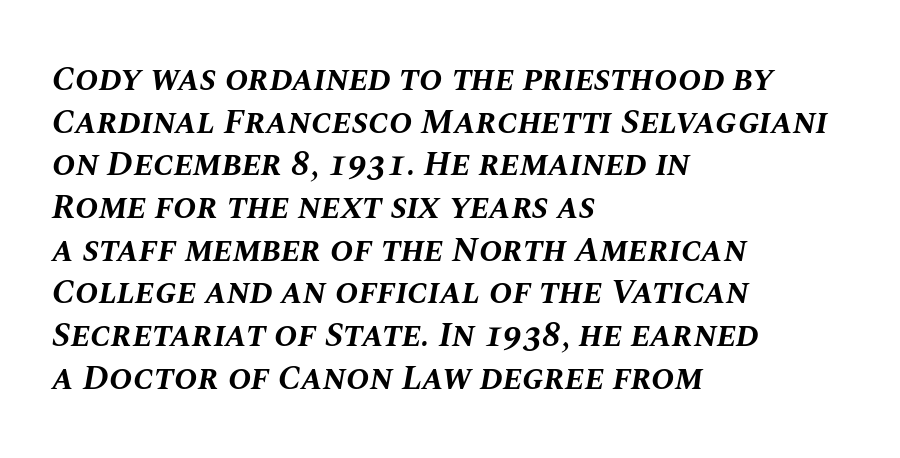
{"italic": "yes", "lean": "right", "slant_degrees": 10, "bold": "yes", "weight": "bold", "width": "normal", "stroke_contrast": "medium", "x_height": "large", "monospaced": "no", "underline": "no", "align": "left", "line_spacing_ratio": 1.22, "letter_spacing": "normal", "letter_spacing_em": 0.0, "glyph_px": 35}
